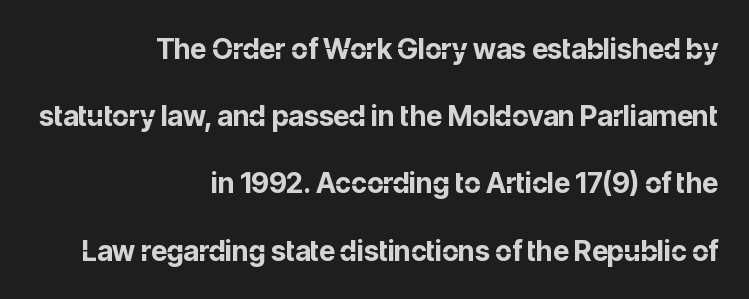
{"serif": "no", "italic": "no", "bold": "yes", "weight": "bold", "width": "normal", "stroke_contrast": "low", "x_height": "medium", "monospaced": "no", "underline": "no", "align": "right", "line_spacing": "loose", "line_spacing_ratio": 2.4, "letter_spacing": "normal", "letter_spacing_em": 0.0, "glyph_px": 28}
